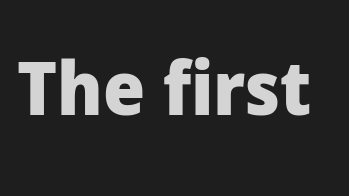
{"serif": "no", "italic": "no", "bold": "yes", "weight": "heavy", "width": "normal", "stroke_contrast": "low", "x_height": "medium", "monospaced": "no", "underline": "no", "letter_spacing": "normal", "letter_spacing_em": 0.0, "glyph_px": 74}
